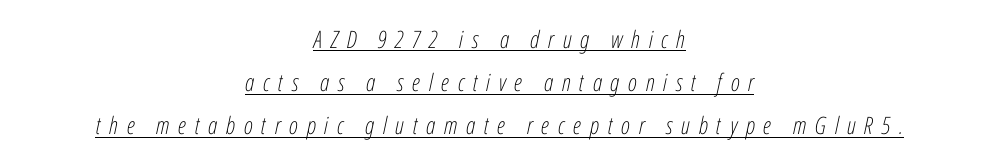
{"italic": "yes", "lean": "right", "slant_degrees": 12, "bold": "no", "underline": "yes", "align": "center", "line_spacing_ratio": 1.8, "letter_spacing": "wide", "letter_spacing_em": 0.36, "glyph_px": 24}
